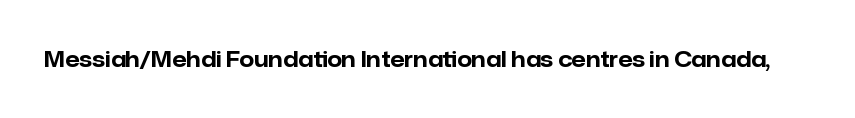
The letterforms sit shoulder to shoulder at normal distance. These lines were composed using upright roman letters. Check the space under the baseline: it is left empty. The sample has been set heavy, in full bold.
